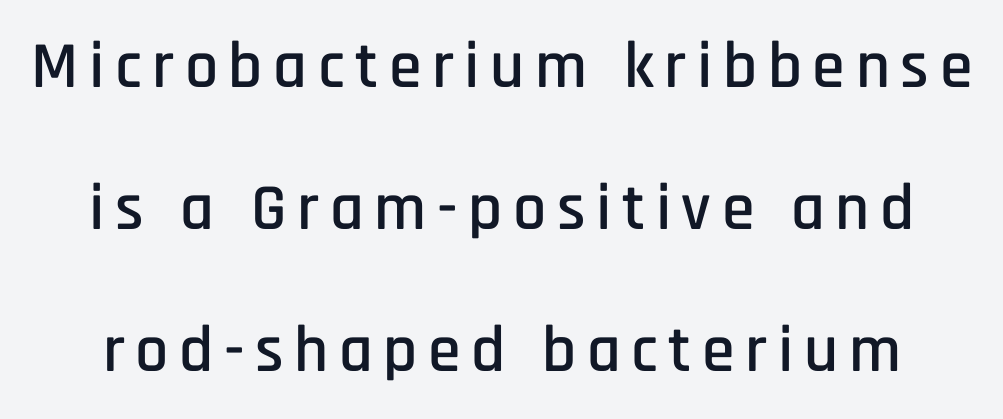
Is this a fixed-width face? No — the glyphs have proportional, varying widths. The lettering stays uniformly vertical, giving the passage a roman look. The specimen omits any rule beneath the text block's lines. Serif or sans? Sans — the stroke terminals are bare. The line-height multiplier appears high, well above default.
